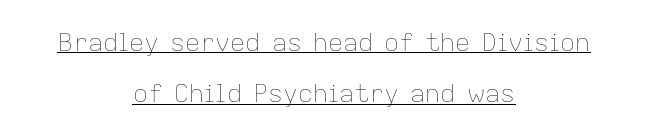
Q: Is the text bold? A: No.
Q: Is the text italic (slanted)? A: No, it is upright.
Q: Is the text underlined? A: Yes.
Q: How is the paragraph aligned? A: Centered.
Q: Is the spacing between letters normal or unusually wide? A: Normal.
Q: Is the spacing between lines tight, normal or loose? A: Loose.
